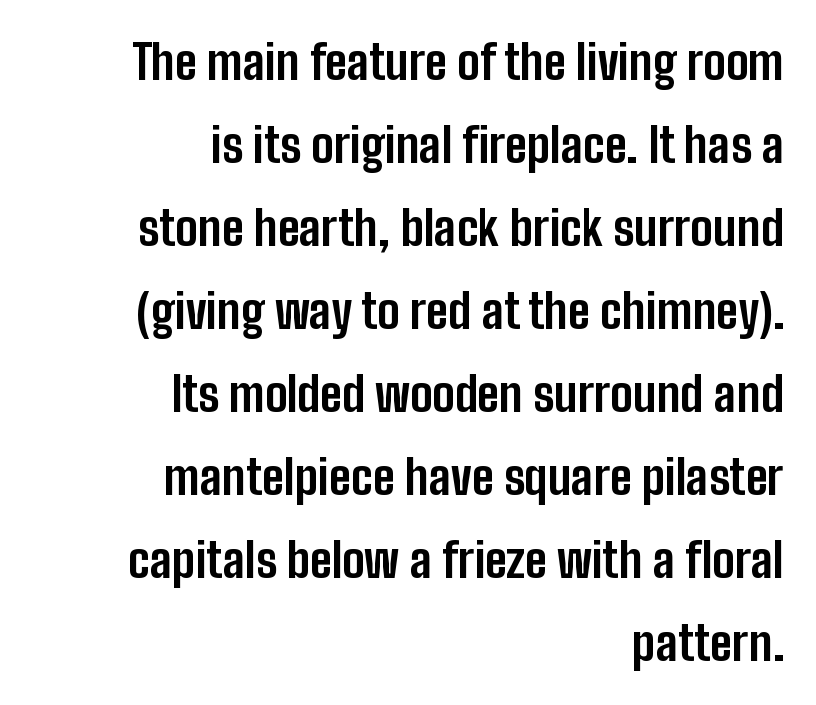
{"serif": "no", "italic": "no", "bold": "yes", "weight": "bold", "width": "condensed", "stroke_contrast": "low", "x_height": "medium", "monospaced": "no", "underline": "no", "align": "right", "line_spacing_ratio": 1.73, "letter_spacing": "normal", "letter_spacing_em": 0.0, "glyph_px": 48}
